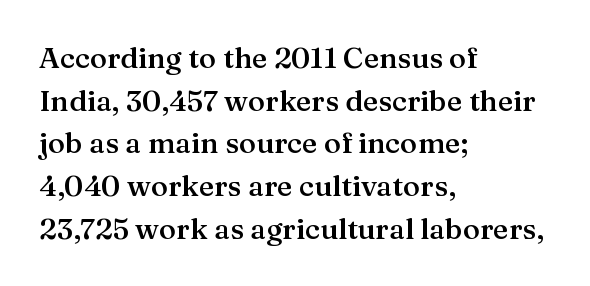
What weight is shown? A semibold, between regular and bold. Unmarked baselines from the first word to the last. Italic: no, the glyphs are upright roman. In CSS terms this would be text-align: left. The font family rendered here belongs to the serif group.
